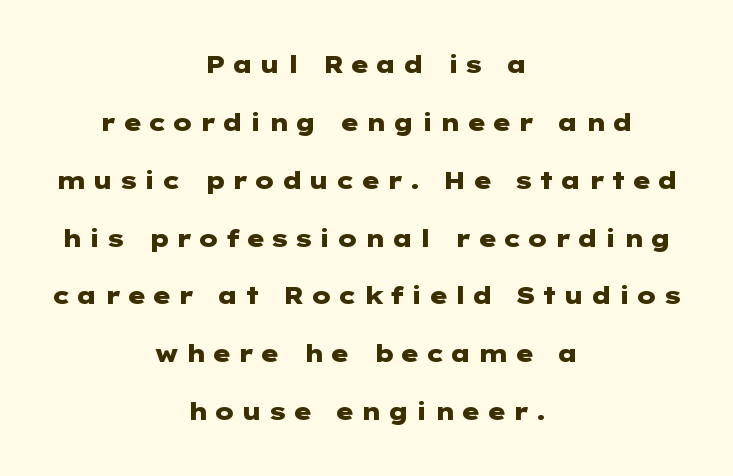
The image shows 24 px bold type, upright; set centered, loose line spacing (2.41x), unusually wide letter spacing (+0.24 em), not underlined.
